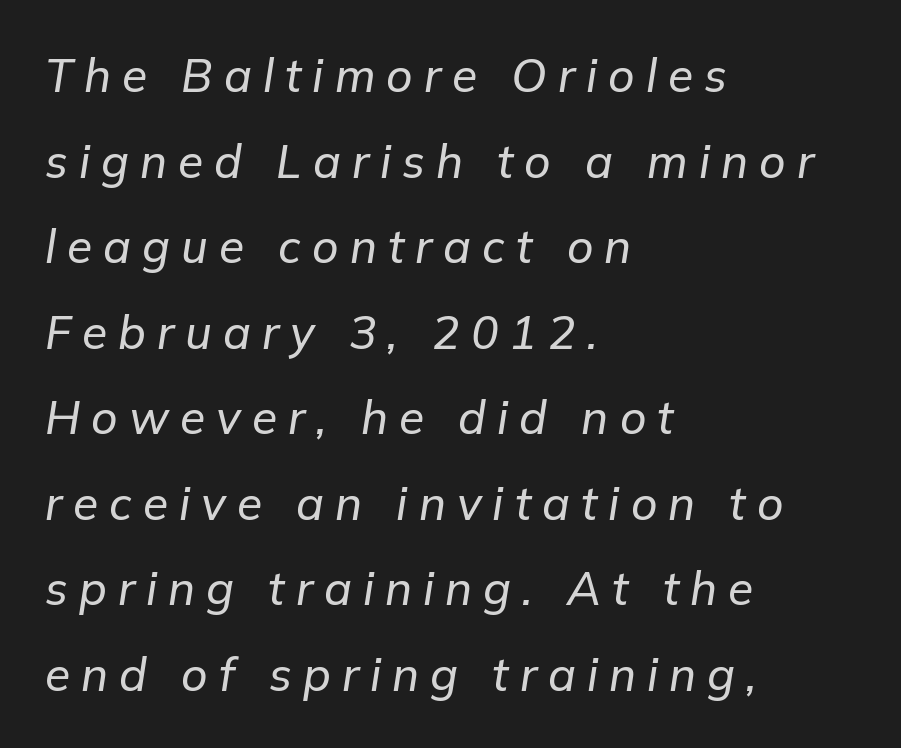
Q: Is the text italic (slanted)? A: Yes, it leans right by about 9 degrees.
Q: Is the text underlined? A: No.
Q: How is the paragraph aligned? A: Left-aligned.
Q: Is the spacing between letters normal or unusually wide? A: Unusually wide.
Q: Width (condensed, normal, or wide)? A: Normal.
Q: Stroke contrast? A: Low.
Q: x-height? A: Medium.
Q: Monospaced? A: No.
